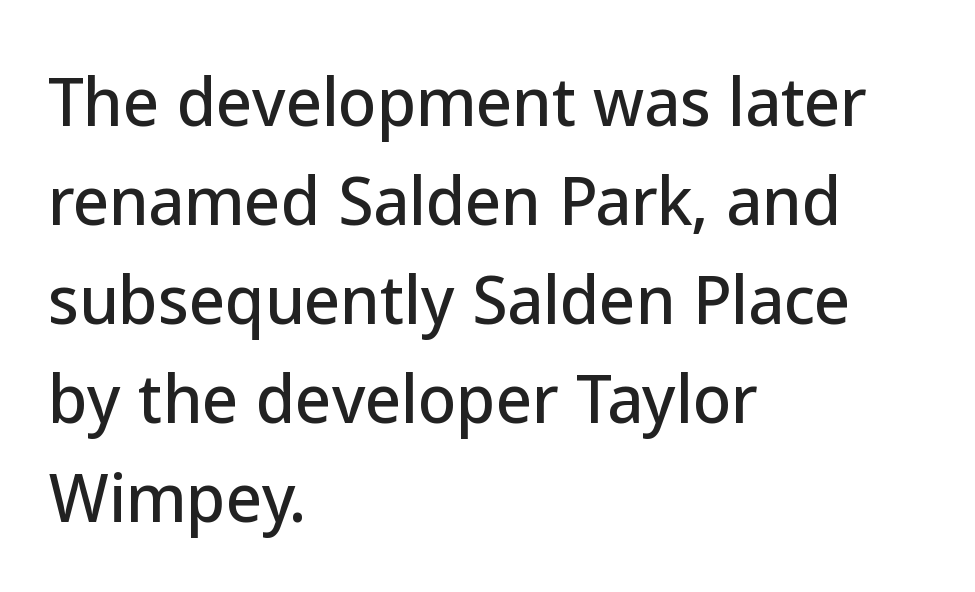
{"serif": "no", "italic": "no", "width": "normal", "stroke_contrast": "low", "x_height": "medium", "monospaced": "no", "underline": "no", "align": "left", "line_spacing": "normal", "line_spacing_ratio": 1.57, "letter_spacing": "normal", "letter_spacing_em": 0.0, "glyph_px": 63}
